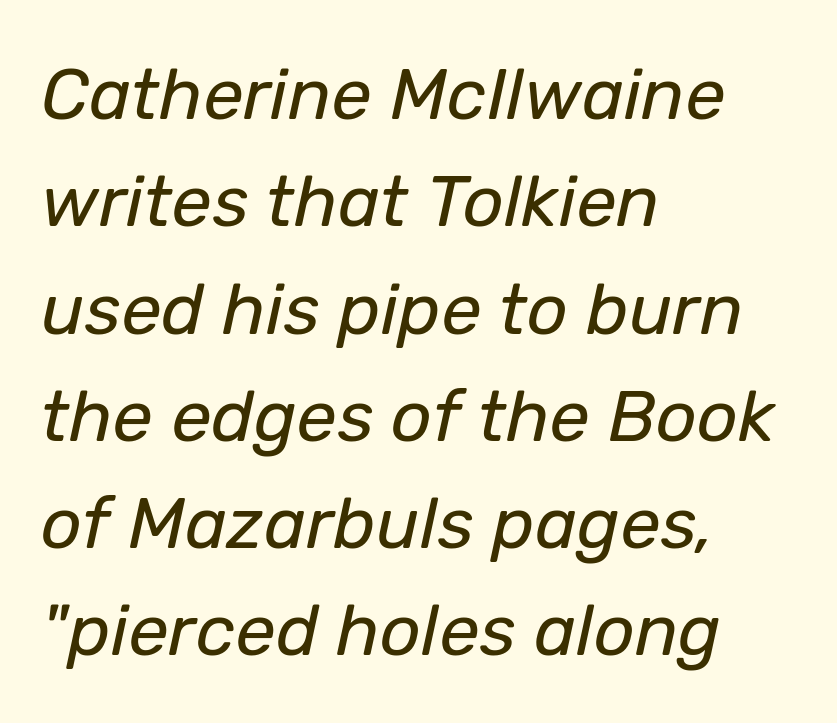
{"italic": "yes", "lean": "right", "slant_degrees": 12, "bold": "no", "weight": "regular", "width": "normal", "stroke_contrast": "low", "x_height": "medium", "monospaced": "no", "underline": "no", "align": "left", "line_spacing": "normal", "line_spacing_ratio": 1.49, "letter_spacing": "normal", "letter_spacing_em": 0.0, "glyph_px": 72}
